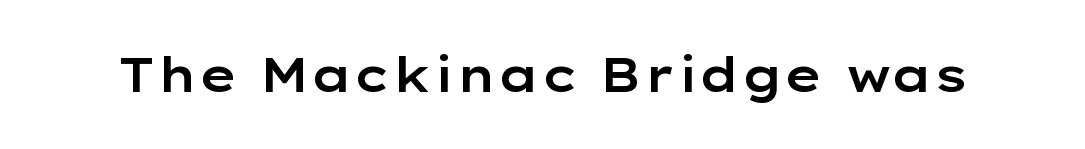
The image shows 47 px wide sans-serif type, upright; set normal letter spacing, not underlined; low stroke contrast and a medium x-height.
